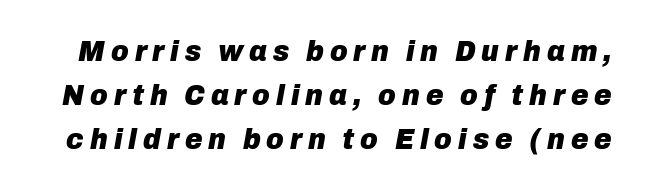
Q: Is the text bold? A: Yes.
Q: Is the text italic (slanted)? A: Yes, it leans right by about 10 degrees.
Q: Is the text underlined? A: No.
Q: Is the spacing between letters normal or unusually wide? A: Unusually wide.
Q: Is the spacing between lines tight, normal or loose? A: Normal.
Q: Width (condensed, normal, or wide)? A: Normal.
Q: Stroke contrast? A: Low.
Q: x-height? A: Medium.
Q: Monospaced? A: No.
